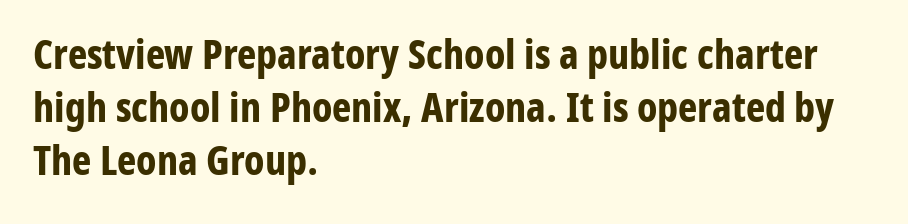
{"serif": "no", "italic": "no", "bold": "yes", "weight": "bold", "width": "condensed", "stroke_contrast": "low", "x_height": "medium", "monospaced": "no", "underline": "no", "align": "left", "line_spacing": "normal", "line_spacing_ratio": 1.29, "letter_spacing": "normal", "letter_spacing_em": 0.0, "glyph_px": 41}
